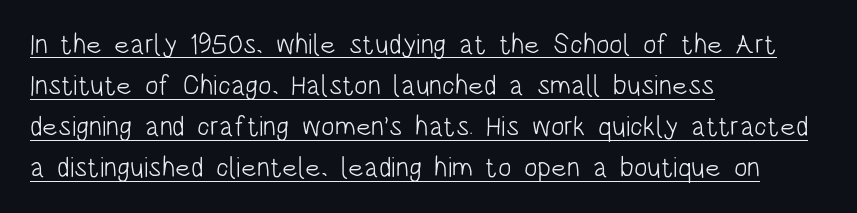
Q: Is the text bold? A: No.
Q: Is the text italic (slanted)? A: No, it is upright.
Q: Is the typeface a serif or a sans-serif typeface? A: Sans-serif.
Q: Is the text underlined? A: Yes.
Q: How is the paragraph aligned? A: Left-aligned.
Q: Is the spacing between letters normal or unusually wide? A: Normal.
Q: Is the spacing between lines tight, normal or loose? A: Normal.
Q: Width (condensed, normal, or wide)? A: Condensed.
Q: Stroke contrast? A: Low.
Q: x-height? A: Large.
Q: Monospaced? A: No.
